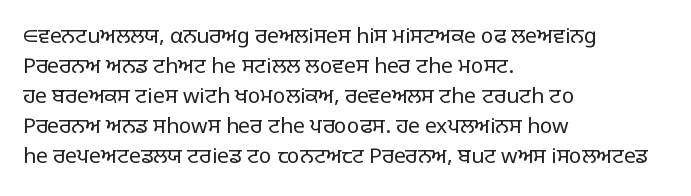
Compared with typical body copy, the letter spacing here is the same. The text block is weighted toward the left margin, trailing off unevenly rightward. The foot of each line stays bare and open. Evenly set lines give the paragraph a standard silhouette. Stroke thickness stays within the range of a standard reading face or lighter.
